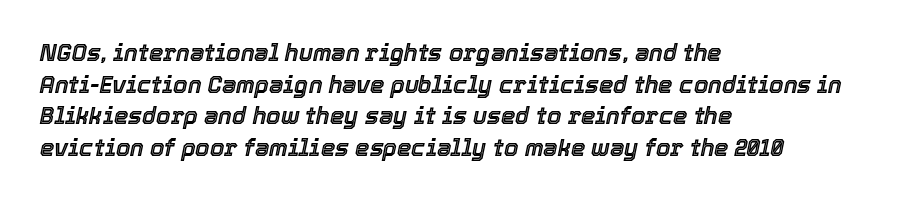
Q: Is the text italic (slanted)? A: Yes, it leans right by about 12 degrees.
Q: Is the text underlined? A: No.
Q: How is the paragraph aligned? A: Left-aligned.
Q: Is the spacing between letters normal or unusually wide? A: Normal.
Q: Is the spacing between lines tight, normal or loose? A: Normal.
